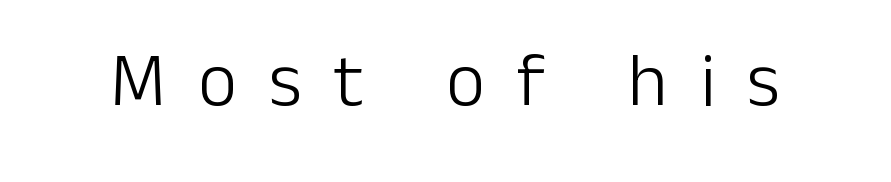
The passage shown has open, widely tracked lettering throughout. Compared with a typical body face, this is equally light or lighter still. The passage shown is typed in a proportional face where columns would drift. The characters display no serif detailing; their extremities are plain. When letters stand straight like this, we call the style roman or upright.
